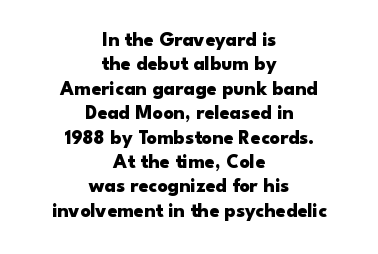
Typeset on center — no edge is straight. Summary of weight: heavy, a full bold. Posture: upright roman. What stands out about the letter spacing? Nothing — it is the standard amount.
